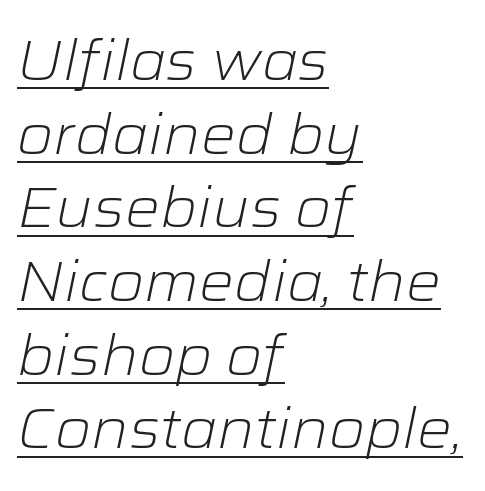
Observe the ordinary spacing: letters are neighbours, not strangers. The typesetter has applied underlining to the passage shown. In CSS terms this would be text-align: left. Every character sits at an angle, as italics do. Is the type heavy? It reads as light-to-regular instead.
